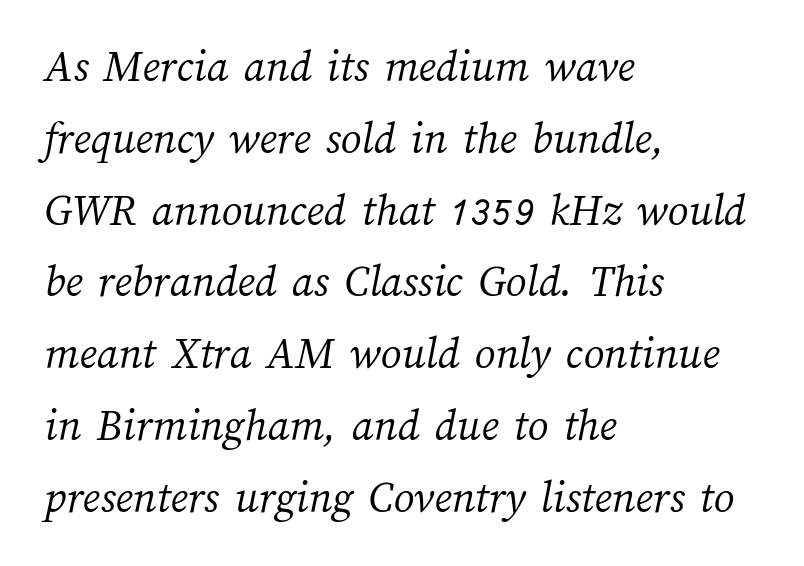
The image shows 46 px light type; set left-aligned, normal line spacing (1.56x), normal letter spacing, not underlined; medium stroke contrast and a medium x-height.
